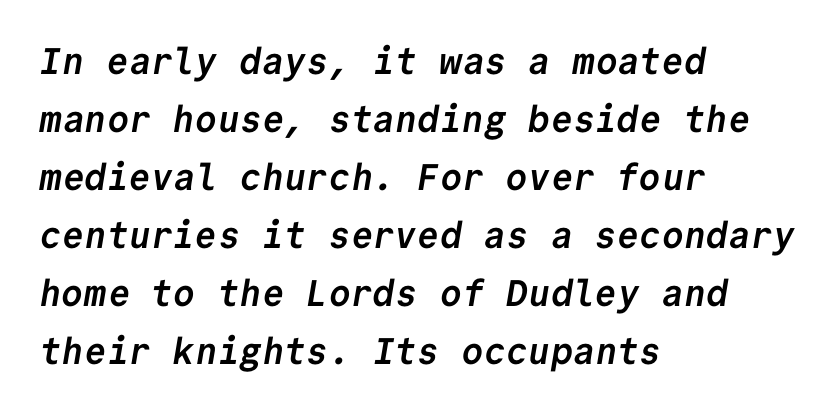
The text block is weighted toward the left margin, trailing off unevenly rightward. Line spacing here is normal. Underline: absent. Spacing verdict: monospaced, one width for all characters. Students, note that the glyphs here touch the page at normal intervals. The font is running at its bold setting.
